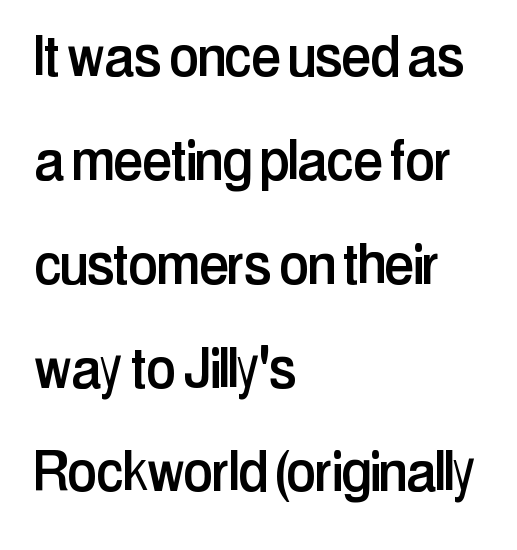
The image shows 67 px condensed sans-serif type, upright; set left-aligned, normal line spacing (1.55x), normal letter spacing, not underlined; low stroke contrast and a medium x-height.
